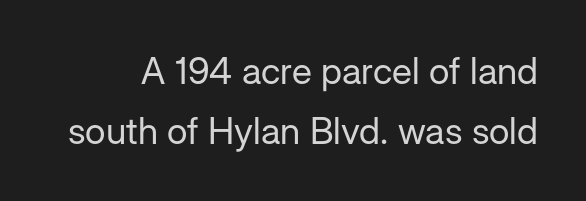
Bare-footed words on every line. The tracking reads as untouched default to a designer's eye. The designer left line spacing at the default. Each letter keeps its own natural width here, so spacing adapts to shape.
